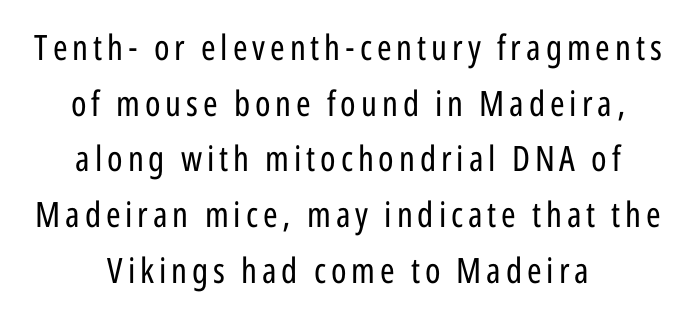
{"serif": "no", "italic": "no", "bold": "no", "weight": "regular", "width": "condensed", "stroke_contrast": "low", "x_height": "medium", "monospaced": "no", "underline": "no", "align": "center", "line_spacing": "normal", "line_spacing_ratio": 1.59, "glyph_px": 35}
